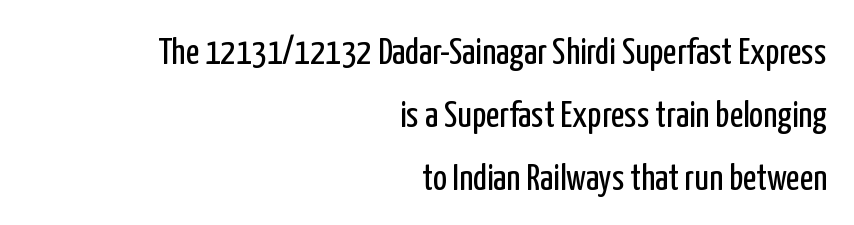
No extra ink here — the face is not bold. Here the designer chose a conventional face with non-uniform glyph widths. The rendering shows plain stroke endings on the letterforms — a sans-serif design. The baseline area is clear. The passage shown has conventional tracking throughout.
